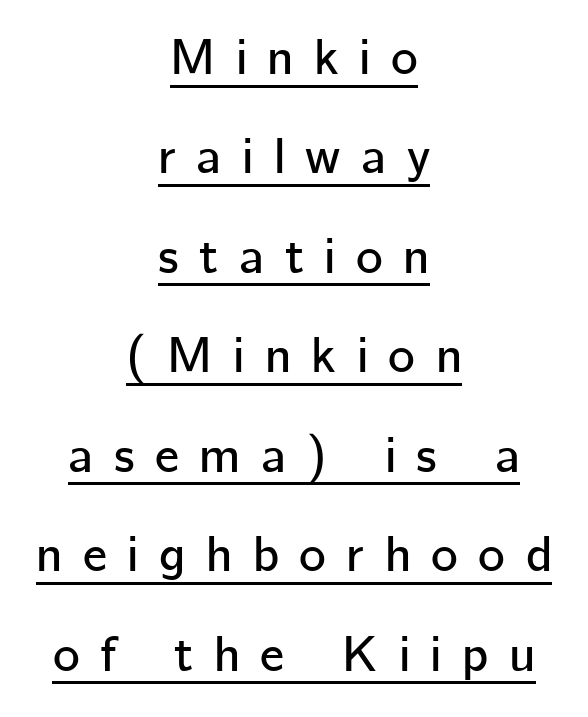
The image shows 51 px sans-serif type, upright; set centered, loose line spacing (1.95x), unusually wide letter spacing (+0.4 em), underlined; low stroke contrast and a medium x-height.
